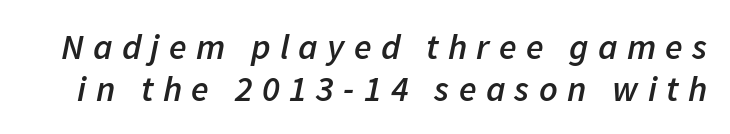
The image shows 36 px semibold type, italic (leaning right); set line spacing 1.16x, unusually wide letter spacing (+0.26 em), not underlined; low stroke contrast and a medium x-height.
